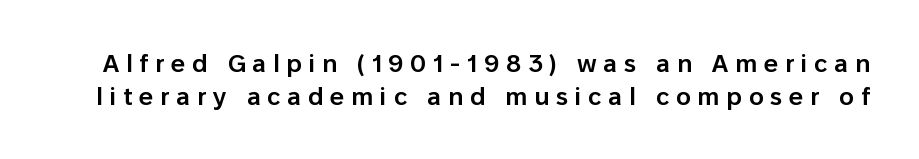
The image shows 25 px text type, upright; set normal line spacing (1.31x), unusually wide letter spacing (+0.27 em), not underlined.
